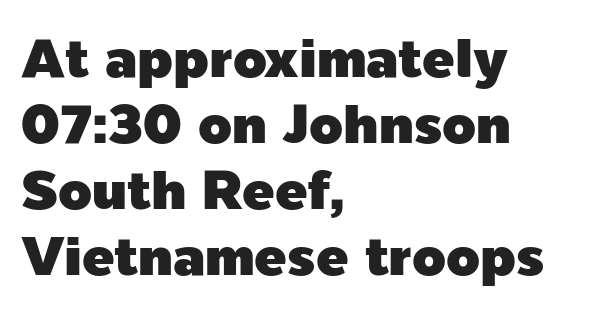
The image shows 54 px sans-serif type, upright; set left-aligned, line spacing 1.22x, normal letter spacing, not underlined; a medium x-height.
